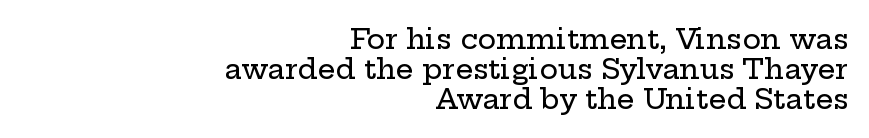
{"serif": "yes", "italic": "no", "width": "wide", "stroke_contrast": "low", "x_height": "medium", "monospaced": "no", "underline": "no", "align": "right", "line_spacing": "tight", "line_spacing_ratio": 1.07, "letter_spacing": "normal", "letter_spacing_em": 0.0, "glyph_px": 28}
